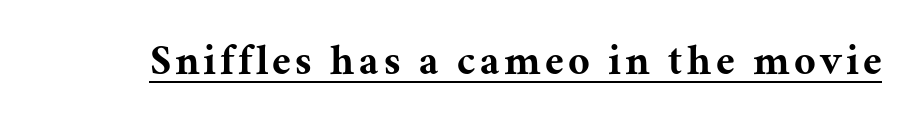
The image shows 47 px serif type, upright; set underlined; medium stroke contrast and a medium x-height.
